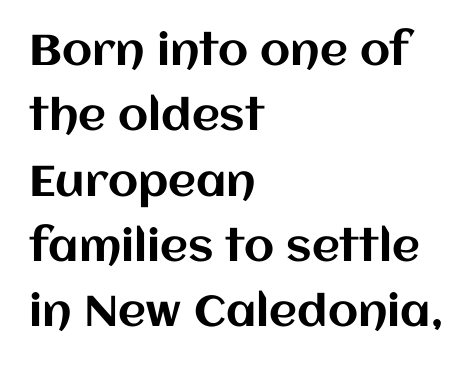
The image shows 43 px text type, upright; set left-aligned, normal line spacing (1.52x), normal letter spacing, not underlined; medium stroke contrast and a large x-height.
